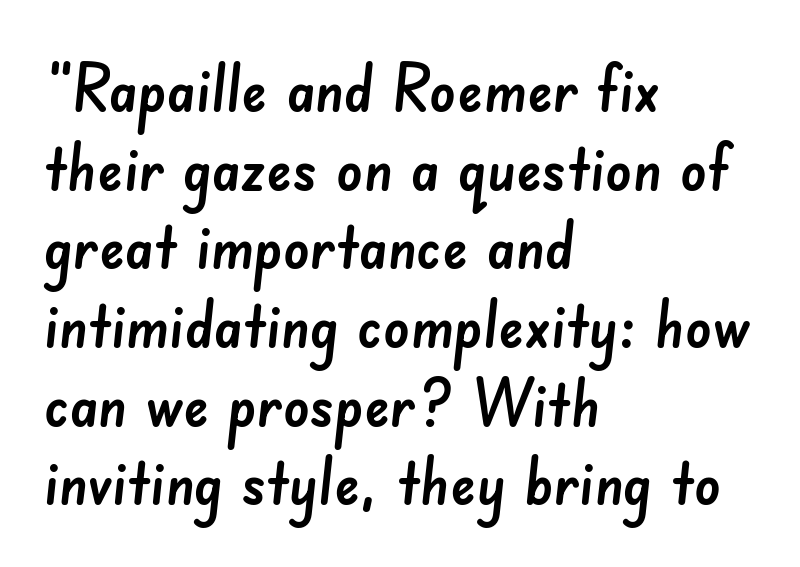
{"serif": "no", "width": "normal", "stroke_contrast": "low", "x_height": "small", "monospaced": "no", "underline": "no", "align": "left", "line_spacing_ratio": 1.21, "letter_spacing": "normal", "letter_spacing_em": 0.0, "glyph_px": 65}
